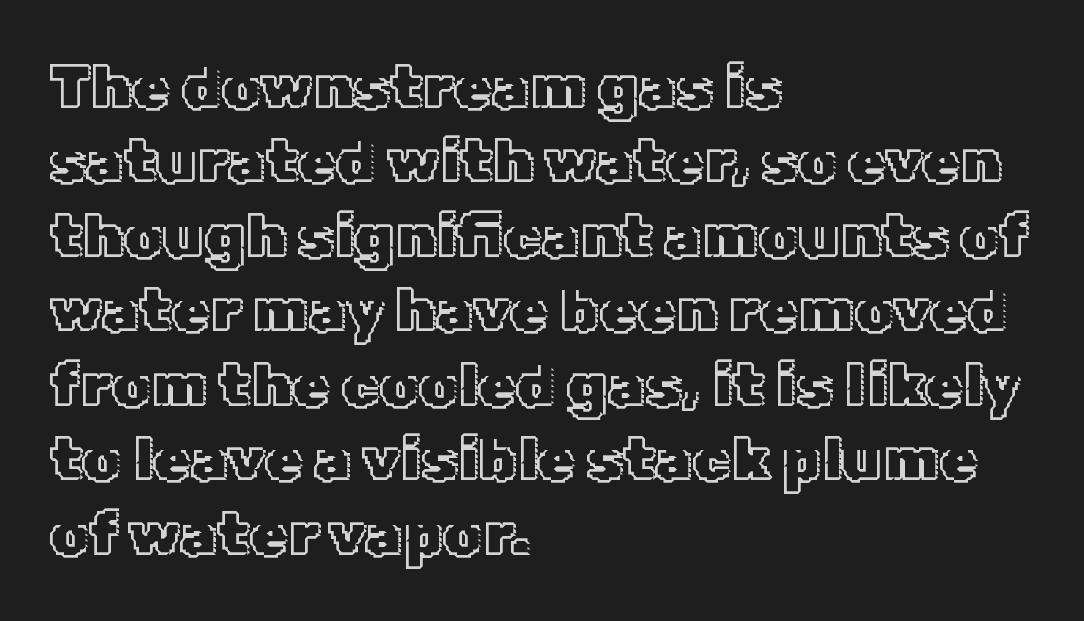
The image shows 61 px text type, upright; set left-aligned, line spacing 1.22x, normal letter spacing, not underlined; a medium x-height.
